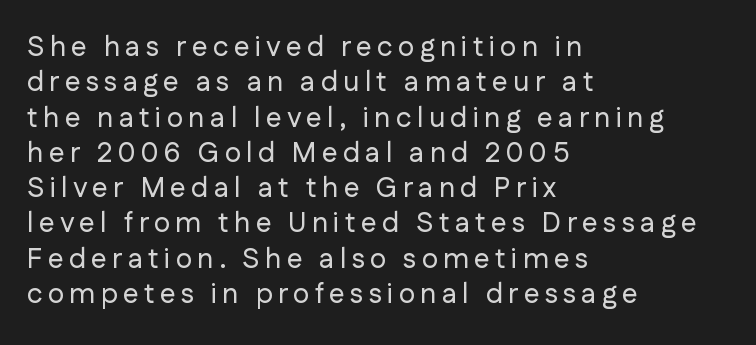
Q: Is the text italic (slanted)? A: No, it is upright.
Q: Is the typeface a serif or a sans-serif typeface? A: Sans-serif.
Q: Is the text underlined? A: No.
Q: How is the paragraph aligned? A: Left-aligned.
Q: Is the spacing between lines tight, normal or loose? A: Normal.
Q: Width (condensed, normal, or wide)? A: Normal.
Q: Stroke contrast? A: Low.
Q: x-height? A: Medium.
Q: Monospaced? A: No.
